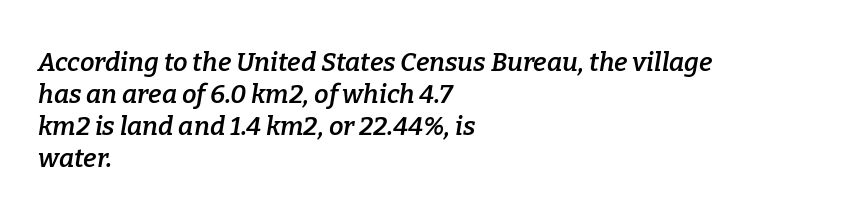
The image shows 26 px text type, italic (leaning right); set left-aligned, line spacing 1.23x, normal letter spacing, not underlined.
